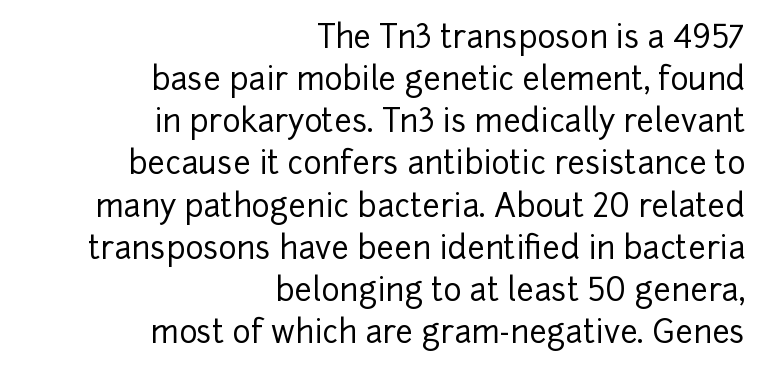
{"serif": "no", "italic": "no", "width": "normal", "stroke_contrast": "low", "x_height": "medium", "monospaced": "no", "underline": "no", "align": "right", "line_spacing": "normal", "line_spacing_ratio": 1.36, "letter_spacing": "normal", "letter_spacing_em": 0.0, "glyph_px": 31}
